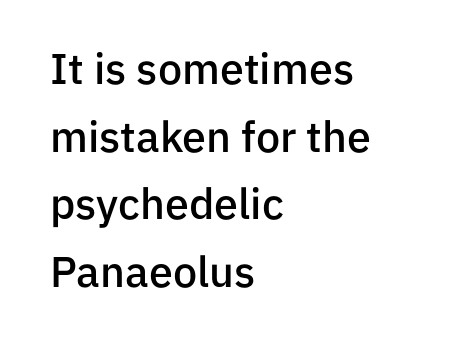
The image shows 43 px semibold sans-serif type, upright; set left-aligned, normal line spacing (1.57x), normal letter spacing, not underlined; low stroke contrast and a medium x-height.
